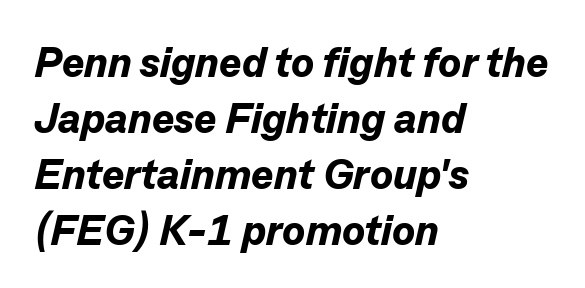
The image shows 42 px bold type, italic (leaning right); set left-aligned, normal line spacing (1.33x), normal letter spacing, not underlined; low stroke contrast and a medium x-height.
